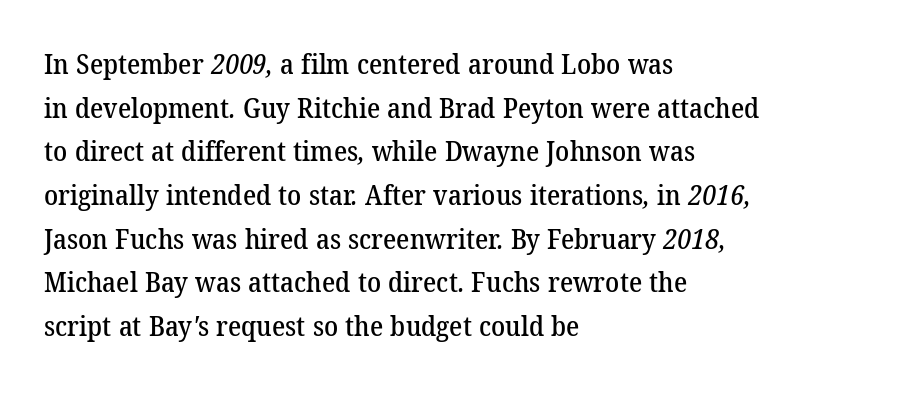
Character widths vary here, with narrow letters taking less room than wide ones. Tracking value appears to be zero — textbook default spacing. Unlike a clean sans, this face finishes its strokes with serifs. The paragraph has a hard left edge and a soft right edge. Students, observe: this is what conventionally led text looks like.
